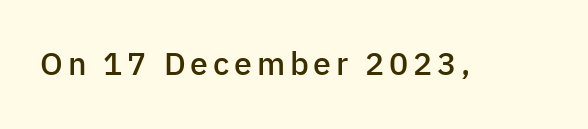
When letters stand straight like this, we call the style roman or upright. The rendering uses natural spacing where letterforms have individual widths. A sans-serif font was chosen for this passage. Stroke thickness is moderately raised; the sample reads as semibold. Nobody drew a line under any word here.
